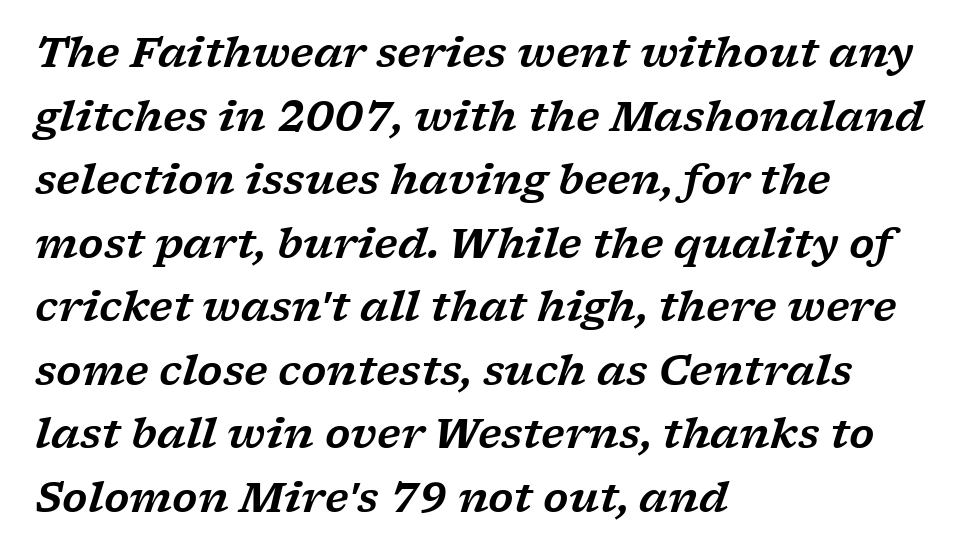
Is there much room between lines? A standard amount, neither cramped nor airy. The compositor pushed each line to the left boundary. The area under the type is left untouched. These lines are composed in type with serifs.
